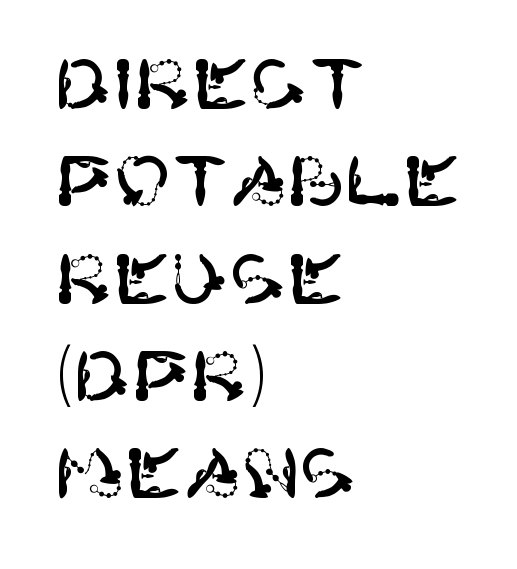
{"serif": "no", "italic": "no", "width": "normal", "stroke_contrast": "high", "x_height": "large", "underline": "no", "align": "left", "line_spacing": "normal", "line_spacing_ratio": 1.41, "letter_spacing": "normal", "letter_spacing_em": 0.0, "glyph_px": 69}
